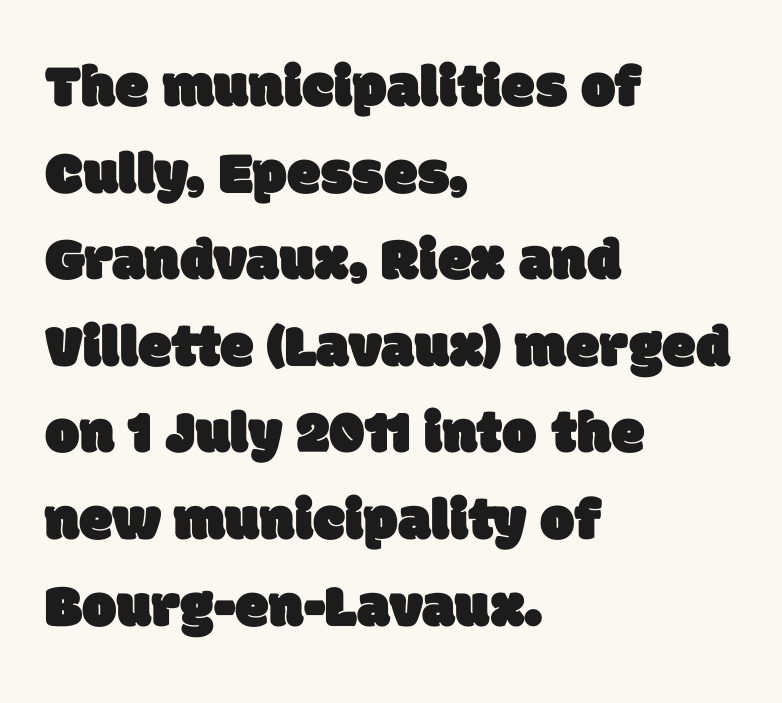
{"serif": "no", "width": "normal", "stroke_contrast": "low", "x_height": "large", "monospaced": "no", "underline": "no", "align": "left", "line_spacing": "normal", "line_spacing_ratio": 1.42, "letter_spacing": "normal", "letter_spacing_em": 0.0, "glyph_px": 61}
